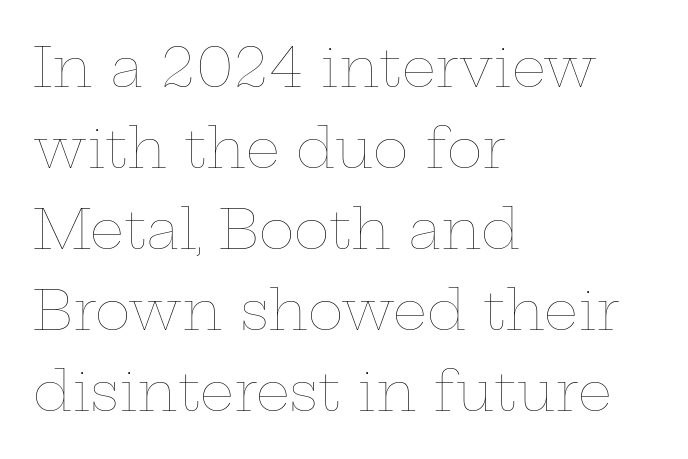
Q: Is the text bold? A: No.
Q: Is the text italic (slanted)? A: No, it is upright.
Q: Is the text underlined? A: No.
Q: How is the paragraph aligned? A: Left-aligned.
Q: Is the spacing between letters normal or unusually wide? A: Normal.
Q: Is the spacing between lines tight, normal or loose? A: Normal.
Q: Width (condensed, normal, or wide)? A: Wide.
Q: Stroke contrast? A: Low.
Q: x-height? A: Medium.
Q: Monospaced? A: No.
